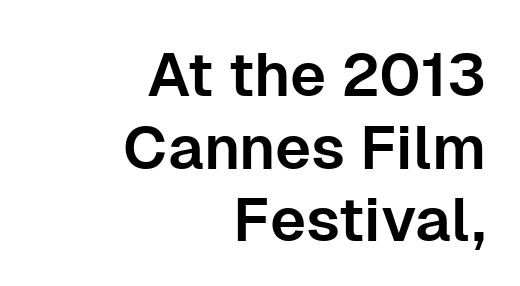
The compositor pushed each line to the right boundary. Serifs: no, the terminals of the letterforms are clean. Upright lettering throughout. Students, note that the glyphs here touch the page at normal intervals. A bare baseline throughout the passage. Looks like regular typesetting: each glyph gets only the width it needs.
